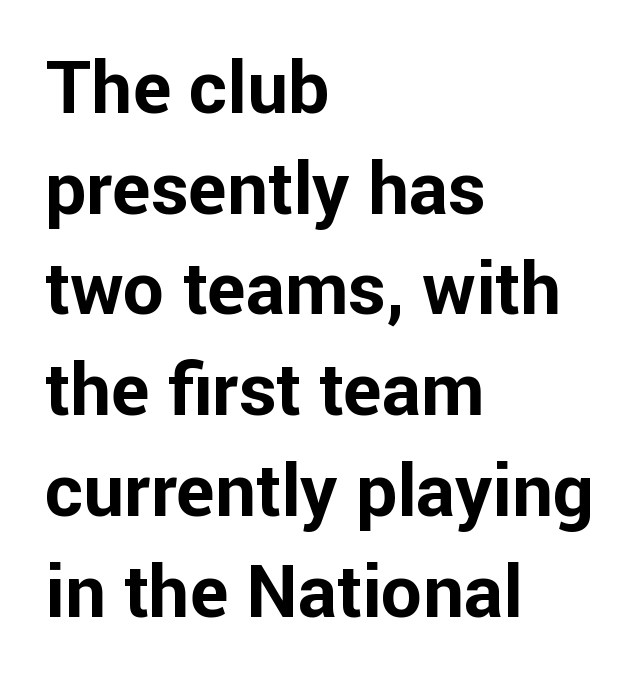
{"serif": "no", "italic": "no", "bold": "yes", "weight": "bold", "width": "normal", "stroke_contrast": "low", "x_height": "medium", "monospaced": "no", "underline": "no", "align": "left", "line_spacing": "normal", "line_spacing_ratio": 1.38, "letter_spacing": "normal", "letter_spacing_em": 0.0, "glyph_px": 73}
